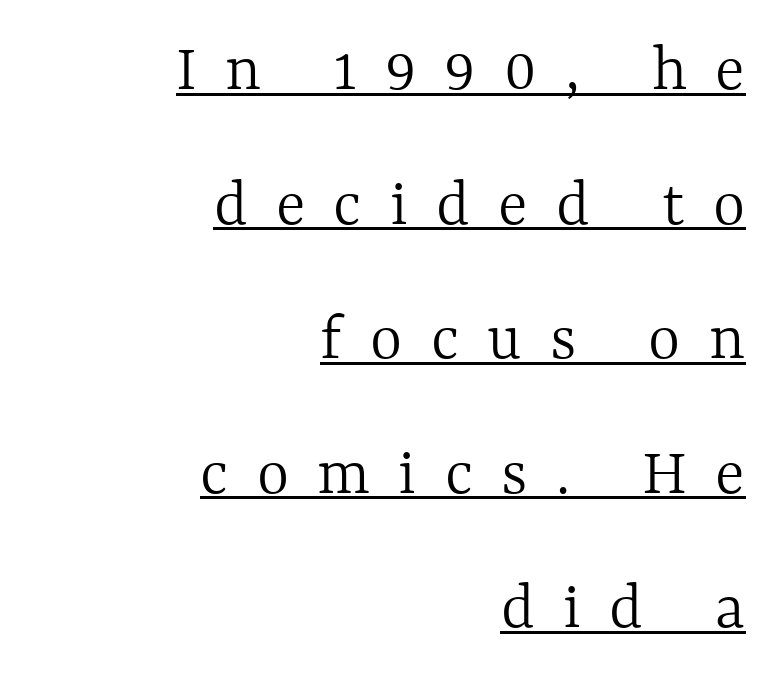
The image shows 69 px light type, upright; set right-aligned, loose line spacing (1.95x), unusually wide letter spacing (+0.41 em), underlined; a medium x-height.
